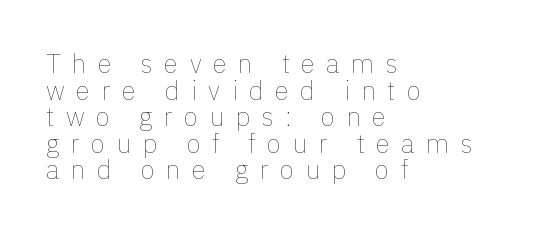
Quick note: interline space is minimal. Heft: none added — not bold. Layout note: lines flush left. Plain, unruled lines of type. Characters follow at a spacing far wider than the type designer built in. Do the letters lean? They stand straight.
